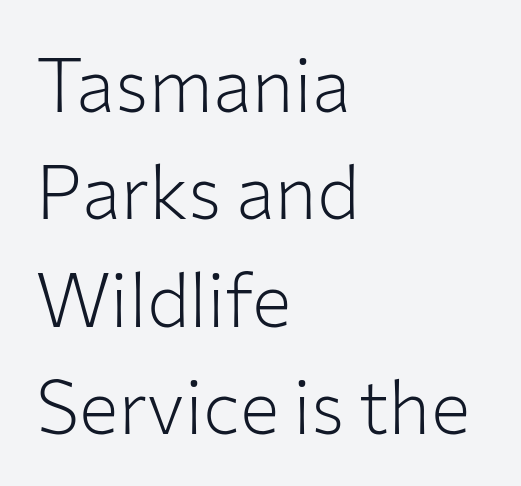
Q: Is the text bold? A: No.
Q: Is the text italic (slanted)? A: No, it is upright.
Q: Is the typeface a serif or a sans-serif typeface? A: Sans-serif.
Q: Is the text underlined? A: No.
Q: How is the paragraph aligned? A: Left-aligned.
Q: Is the spacing between letters normal or unusually wide? A: Normal.
Q: Is the spacing between lines tight, normal or loose? A: Normal.
Q: Width (condensed, normal, or wide)? A: Normal.
Q: Stroke contrast? A: Low.
Q: x-height? A: Medium.
Q: Monospaced? A: No.
